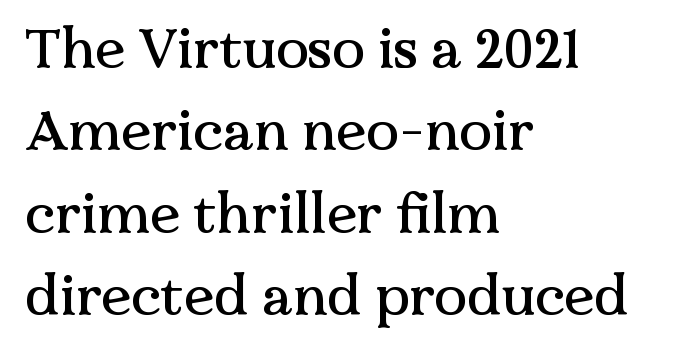
Students, observe: this is what conventionally led text looks like. Italic? Not at all — the glyphs are vertical. You could not count columns in this text — the font is proportionally spaced. Yep, those are serifs on the letters.
